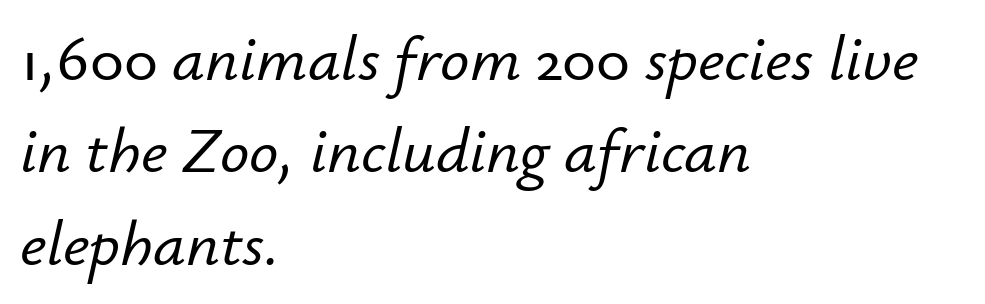
{"italic": "yes", "lean": "right", "slant_degrees": 12, "width": "normal", "stroke_contrast": "low", "x_height": "small", "monospaced": "no", "underline": "no", "align": "left", "line_spacing": "normal", "line_spacing_ratio": 1.42, "letter_spacing": "normal", "letter_spacing_em": 0.0, "glyph_px": 65}
